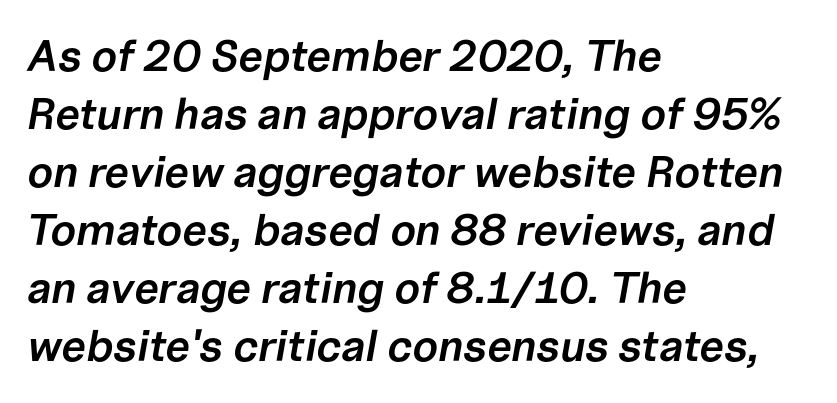
Proportional: the letters do not fall into vertical columns. Italic: yes, the glyphs are oblique. In CSS terms this would be text-align: left. The strokes are fattened partway — semibold, not bold. This rendering leaves character spacing at its baseline value. The block of text has a typical density, with ordinary space between rows.
